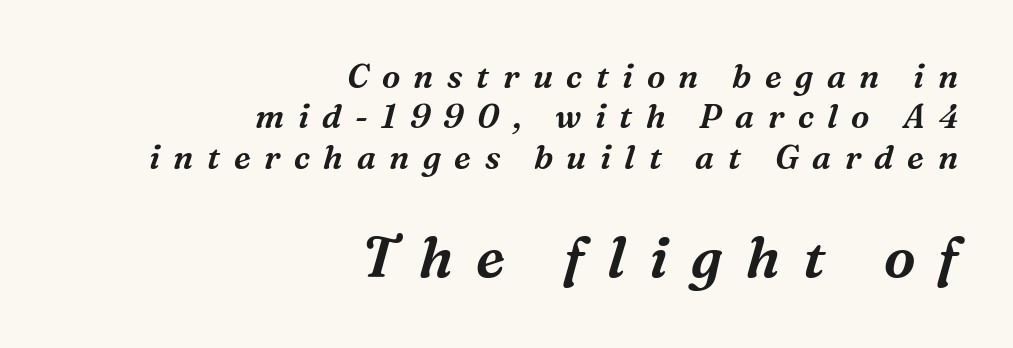
Q: Is the text italic (slanted)? A: Yes, it leans right by about 16 degrees.
Q: Is the typeface a serif or a sans-serif typeface? A: Serif.
Q: Is the text underlined? A: No.
Q: How is the paragraph aligned? A: Right-aligned.
Q: Is the spacing between letters normal or unusually wide? A: Unusually wide.
Q: Which block of text is set in a larger size, the first (top) or the second (bottom)? A: The second (bottom) one.
Q: Width (condensed, normal, or wide)? A: Normal.
Q: Stroke contrast? A: Medium.
Q: x-height? A: Medium.
Q: Monospaced? A: No.
